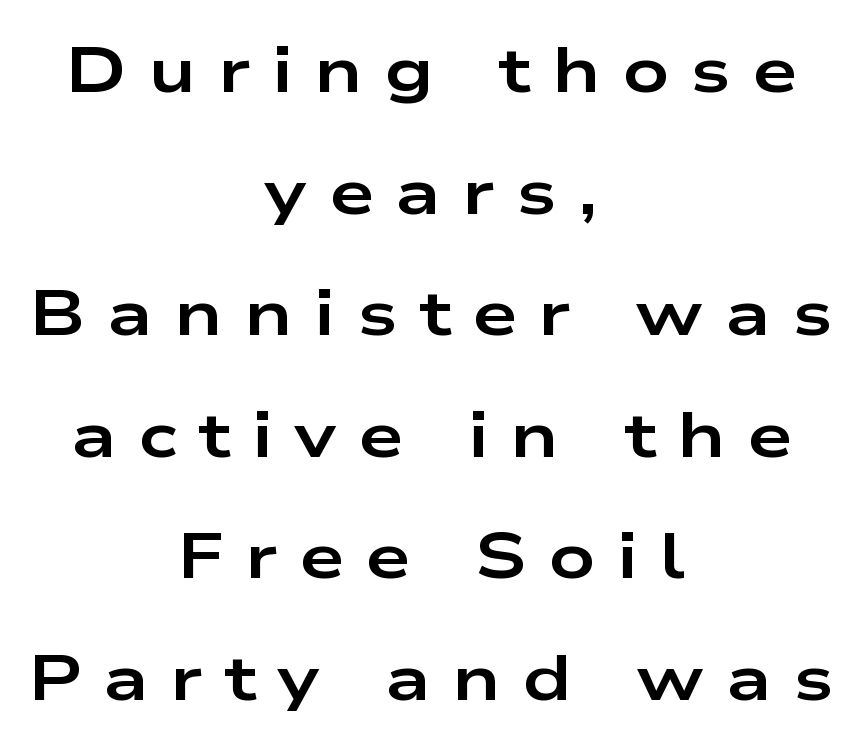
{"serif": "no", "italic": "no", "bold": "yes", "weight": "bold", "width": "wide", "stroke_contrast": "low", "x_height": "medium", "monospaced": "no", "underline": "no", "align": "center", "line_spacing": "loose", "line_spacing_ratio": 1.9, "letter_spacing": "wide", "letter_spacing_em": 0.34, "glyph_px": 64}
